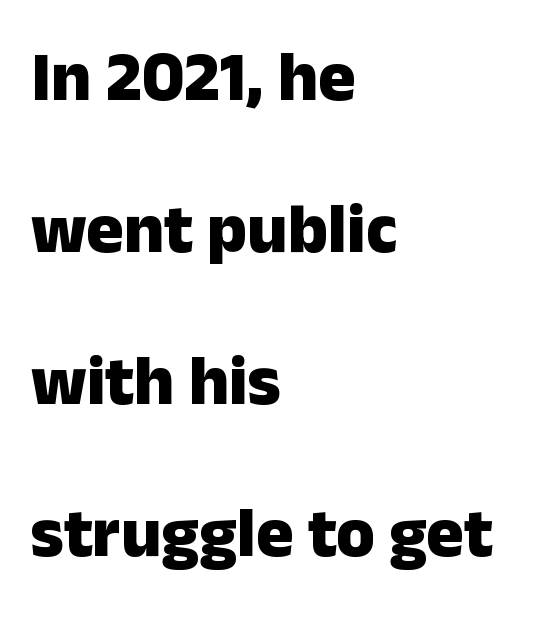
Stroke thickness is high; the sample reads as a true bold. Stroke terminals: plain, sans-serif. Tracking here is standard; glyphs follow each other at the usual distance. Visually the block forms a straight wall on the left and a jagged coastline on the right.
